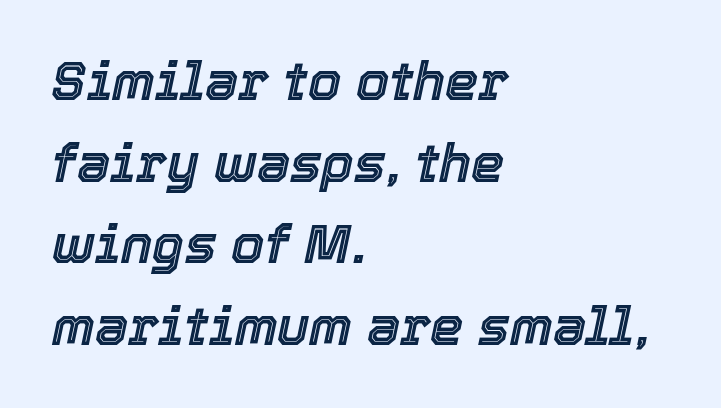
The image shows 53 px text type, italic (leaning right); set left-aligned, normal line spacing (1.54x), normal letter spacing, not underlined; a medium x-height.
